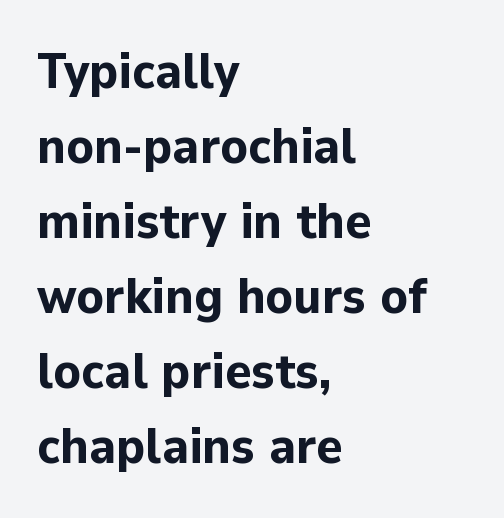
The image shows 50 px bold sans-serif type, upright; set left-aligned, normal line spacing (1.5x), normal letter spacing, not underlined; low stroke contrast and a medium x-height.
